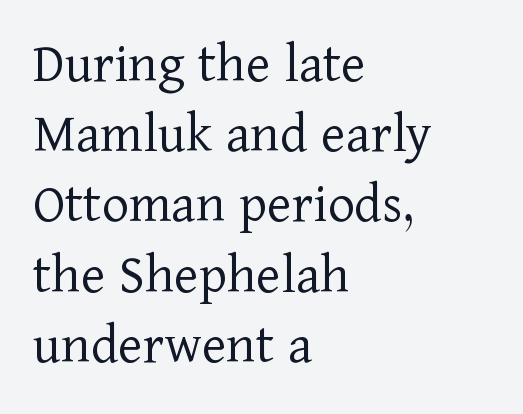
Characters remain perfectly vertical along every line. The compositor pushed each line to the left boundary. Beneath every word, the page is bare. Characters follow at the spacing the type designer built in. The characters display serif detailing at their extremities. The face used here is proportionally spaced, like ordinary book or web type.
